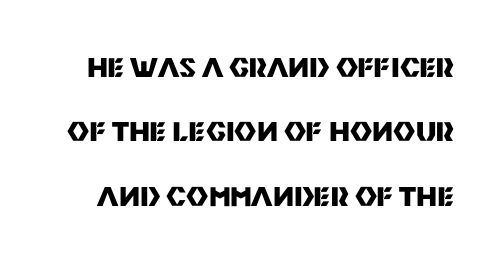
Horizontal bands of white between lines are thick stripes. On the weight axis this lands at bold, roughly 700. This rendering leaves character spacing at its baseline value. The zone under the glyphs is completely vacant. Ascenders rise straight up at ninety degrees.
